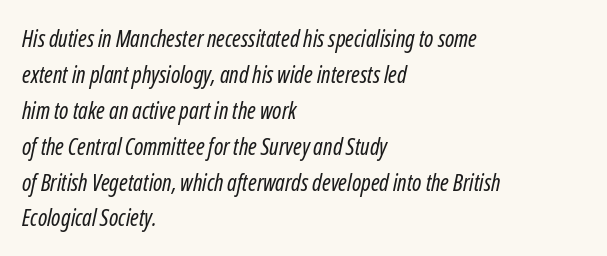
Q: Is the text bold? A: No.
Q: Is the text italic (slanted)? A: Yes, it leans right by about 12 degrees.
Q: Is the text underlined? A: No.
Q: How is the paragraph aligned? A: Left-aligned.
Q: Is the spacing between letters normal or unusually wide? A: Normal.
Q: Is the spacing between lines tight, normal or loose? A: Normal.
